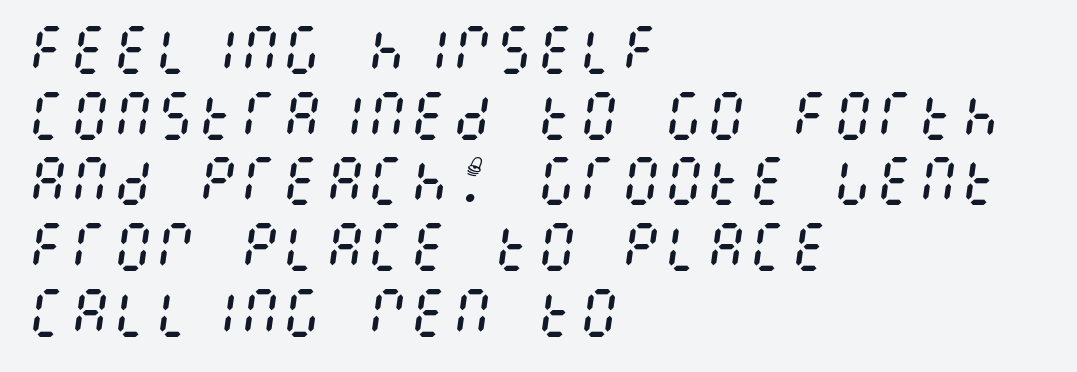
The image shows 53 px regular-weight, condensed type, italic (leaning right); set left-aligned, line spacing 1.24x, normal letter spacing, not underlined; medium stroke contrast and a large x-height.
